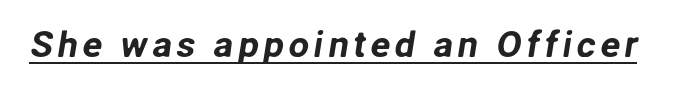
Q: Is the typeface a serif or a sans-serif typeface? A: Sans-serif.
Q: Is the text underlined? A: Yes.
Q: Width (condensed, normal, or wide)? A: Normal.
Q: Stroke contrast? A: Low.
Q: x-height? A: Medium.
Q: Monospaced? A: No.
